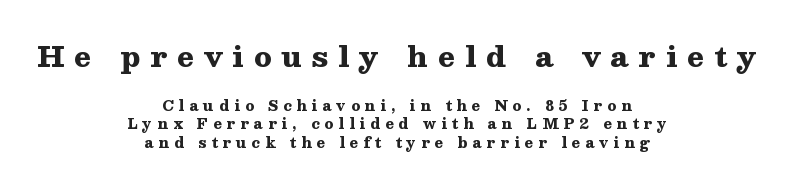
{"serif": "yes", "italic": "no", "bold": "yes", "weight": "heavy", "width": "wide", "stroke_contrast": "medium", "x_height": "medium", "monospaced": "no", "underline": "no", "align": "center", "line_spacing": "normal", "line_spacing_ratio": 1.33, "letter_spacing": "wide", "letter_spacing_em": 0.36, "larger_block": "first", "size_ratio": 2.0, "glyph_px": 28}
